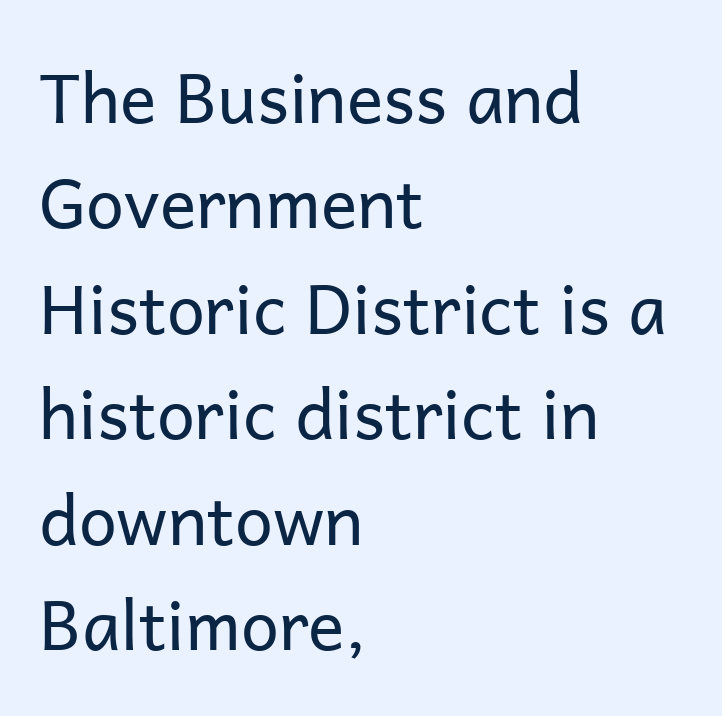
{"serif": "no", "italic": "no", "bold": "no", "weight": "regular", "width": "normal", "stroke_contrast": "low", "x_height": "medium", "monospaced": "no", "underline": "no", "align": "left", "line_spacing": "normal", "line_spacing_ratio": 1.55, "letter_spacing": "normal", "letter_spacing_em": 0.0, "glyph_px": 68}
